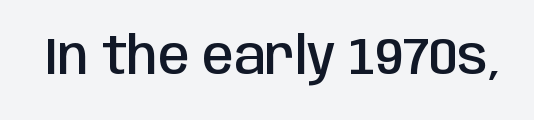
This sample has the flowing, uneven cadence of proportional lettering. You can tell it's not italic because the verticals are truly vertical. These lines keep a tight, regular rhythm from letter to letter. This is sans-serif lettering, the kind often seen on screens and signage. Descenders hang freely into open space.
